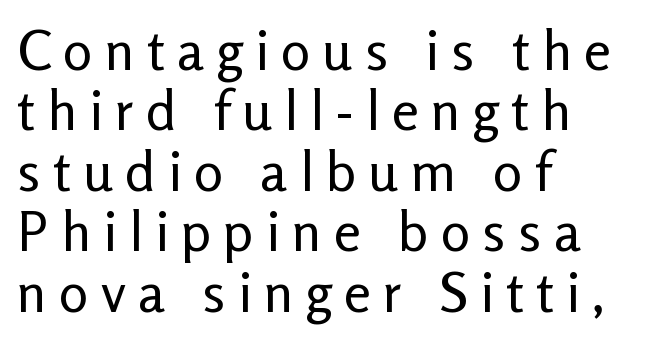
Q: Is the text bold? A: No.
Q: Is the text italic (slanted)? A: No, it is upright.
Q: Is the typeface a serif or a sans-serif typeface? A: Sans-serif.
Q: Is the text underlined? A: No.
Q: How is the paragraph aligned? A: Left-aligned.
Q: Is the spacing between letters normal or unusually wide? A: Unusually wide.
Q: Is the spacing between lines tight, normal or loose? A: Tight.
Q: Width (condensed, normal, or wide)? A: Normal.
Q: Stroke contrast? A: Low.
Q: x-height? A: Medium.
Q: Monospaced? A: No.
